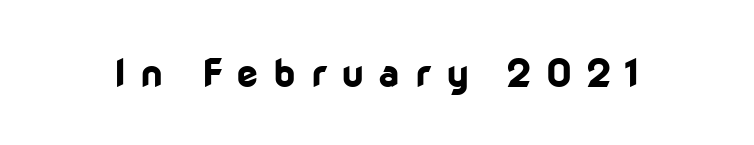
{"serif": "no", "italic": "no", "bold": "yes", "weight": "bold", "width": "normal", "stroke_contrast": "low", "x_height": "medium", "monospaced": "no", "underline": "no", "letter_spacing": "wide", "letter_spacing_em": 0.37, "glyph_px": 39}
